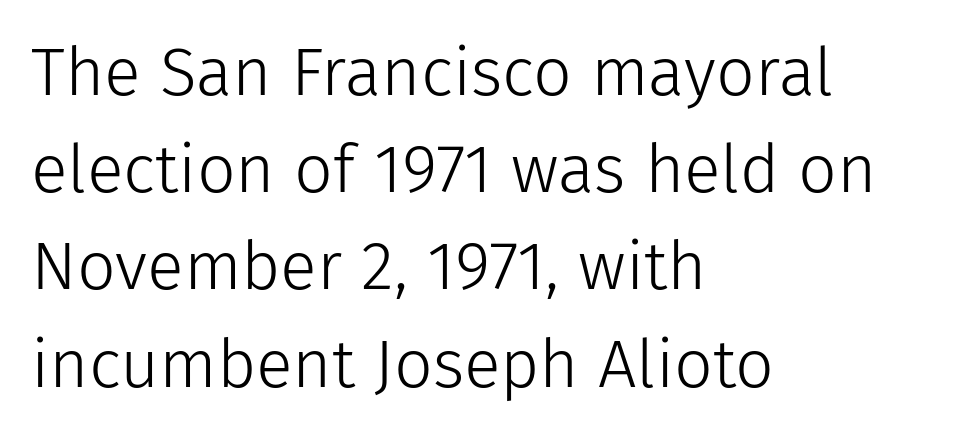
{"serif": "no", "italic": "no", "bold": "no", "weight": "light", "width": "normal", "stroke_contrast": "low", "x_height": "medium", "monospaced": "no", "underline": "no", "align": "left", "line_spacing": "normal", "line_spacing_ratio": 1.43, "letter_spacing": "normal", "letter_spacing_em": 0.0, "glyph_px": 68}
